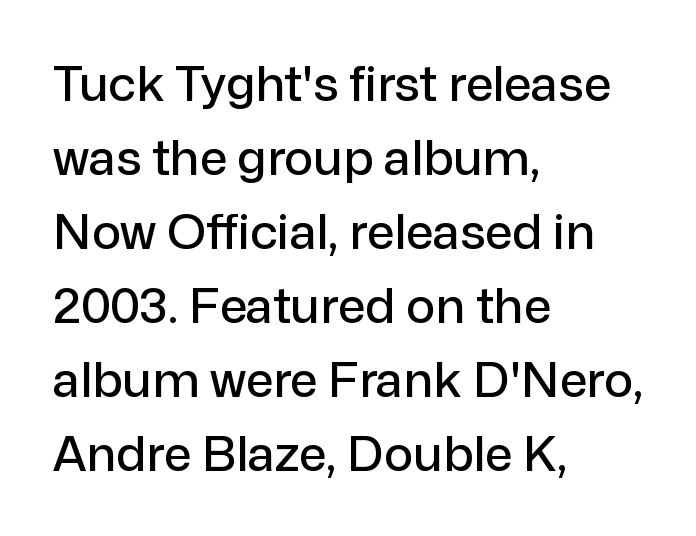
Q: Is the text italic (slanted)? A: No, it is upright.
Q: Is the typeface a serif or a sans-serif typeface? A: Sans-serif.
Q: Is the text underlined? A: No.
Q: How is the paragraph aligned? A: Left-aligned.
Q: Is the spacing between letters normal or unusually wide? A: Normal.
Q: Is the spacing between lines tight, normal or loose? A: Normal.
Q: Width (condensed, normal, or wide)? A: Normal.
Q: Stroke contrast? A: Low.
Q: x-height? A: Medium.
Q: Monospaced? A: No.
